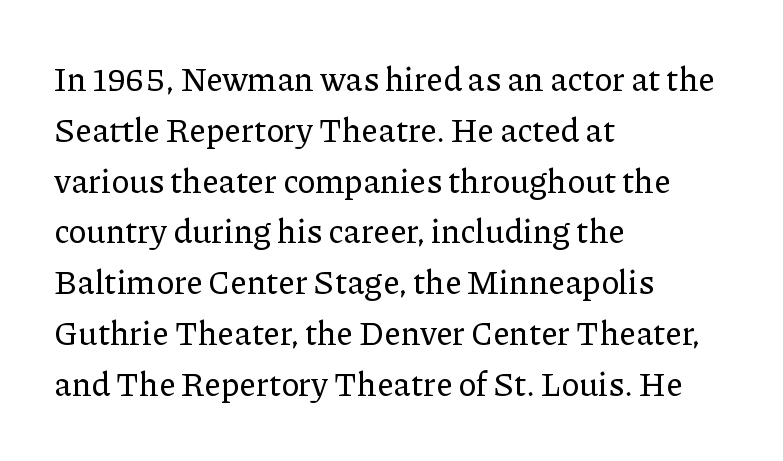
Q: Is the text italic (slanted)? A: No, it is upright.
Q: Is the typeface a serif or a sans-serif typeface? A: Serif.
Q: Is the text underlined? A: No.
Q: How is the paragraph aligned? A: Left-aligned.
Q: Is the spacing between letters normal or unusually wide? A: Normal.
Q: Is the spacing between lines tight, normal or loose? A: Normal.
Q: Width (condensed, normal, or wide)? A: Normal.
Q: Stroke contrast? A: Low.
Q: x-height? A: Medium.
Q: Monospaced? A: No.
